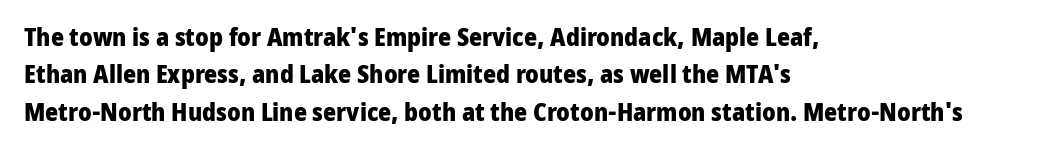
Baseline-to-baseline distance is the conventional proportion of letter height. The typesetter chose a ragged-right arrangement here. The zone under the glyphs is completely vacant. Typesetter's note: full bold, strokes at maximum text heaviness. In terms of posture, this sample is upright. The horizontal fit of the characters is conventional and even.
